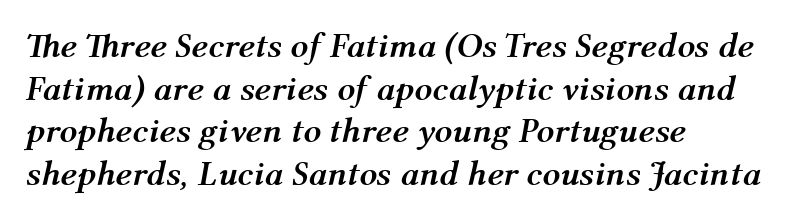
Any mark beneath the type? The region is blank. Reading down the block, your eye returns to a fixed left position each line. Spacing between characters is what you'd get straight out of the box. These words are printed bold, with thick strokes throughout. Would a proofreader flag this as italicized? Yes.
